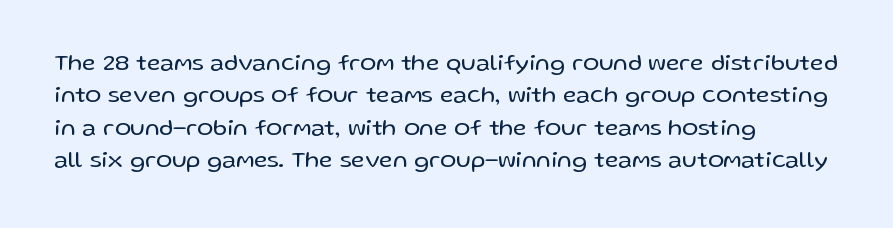
The image shows 24 px text type, upright; set left-aligned, normal line spacing (1.35x), normal letter spacing, not underlined.
